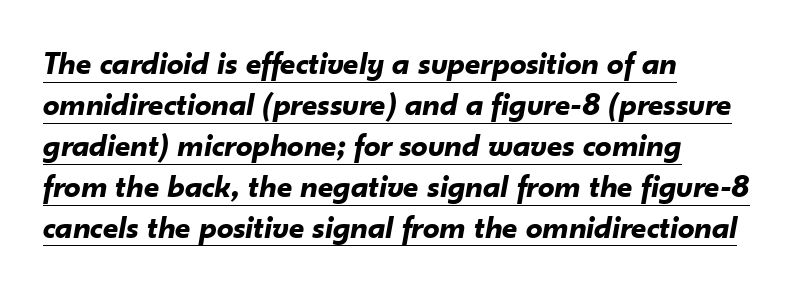
{"italic": "yes", "lean": "right", "slant_degrees": 10, "bold": "yes", "weight": "bold", "width": "normal", "stroke_contrast": "low", "x_height": "small", "monospaced": "no", "underline": "yes", "align": "left", "line_spacing_ratio": 1.24, "letter_spacing": "normal", "letter_spacing_em": 0.0, "glyph_px": 33}
